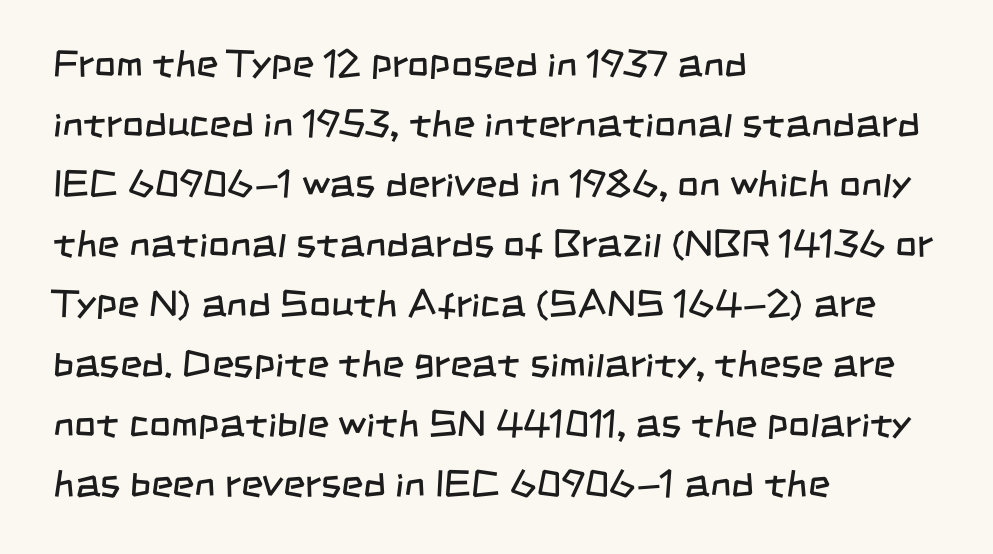
Q: Is the text bold? A: No.
Q: Is the typeface a serif or a sans-serif typeface? A: Sans-serif.
Q: Is the text underlined? A: No.
Q: How is the paragraph aligned? A: Left-aligned.
Q: Is the spacing between letters normal or unusually wide? A: Normal.
Q: Is the spacing between lines tight, normal or loose? A: Normal.
Q: Width (condensed, normal, or wide)? A: Condensed.
Q: Stroke contrast? A: Low.
Q: x-height? A: Large.
Q: Monospaced? A: No.
